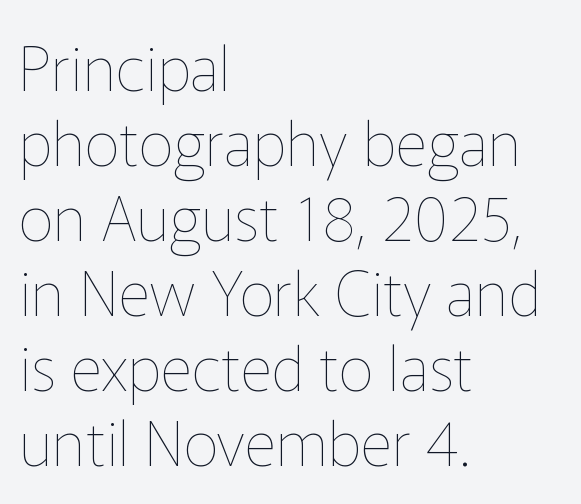
{"italic": "no", "bold": "no", "weight": "thin", "width": "normal", "stroke_contrast": "low", "x_height": "medium", "monospaced": "no", "underline": "no", "align": "left", "line_spacing_ratio": 1.21, "letter_spacing": "normal", "letter_spacing_em": 0.0, "glyph_px": 62}
